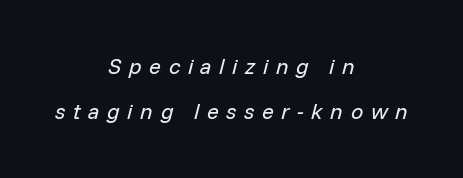
Stems and bowls with no extra thickness — not bold. The block of text is sparse from top to bottom, with ample space between rows. You can tell it's italic because the verticals aren't actually vertical. Quick note: underline off. Is the block centered? Yes — each line is placed symmetrically about the middle.
